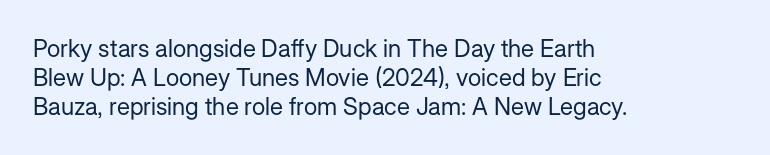
Q: Is the text bold? A: No.
Q: Is the text italic (slanted)? A: No, it is upright.
Q: Is the text underlined? A: No.
Q: How is the paragraph aligned? A: Left-aligned.
Q: Is the spacing between letters normal or unusually wide? A: Normal.
